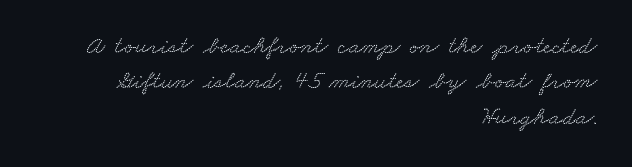
Q: Is the text underlined? A: No.
Q: How is the paragraph aligned? A: Right-aligned.
Q: Is the spacing between letters normal or unusually wide? A: Normal.
Q: Is the spacing between lines tight, normal or loose? A: Normal.
